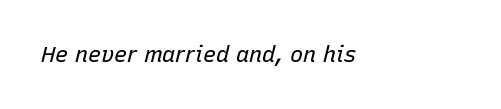
Q: Is the text bold? A: No.
Q: Is the text italic (slanted)? A: Yes, it leans right by about 15 degrees.
Q: Is the text underlined? A: No.
Q: Is the spacing between letters normal or unusually wide? A: Normal.
